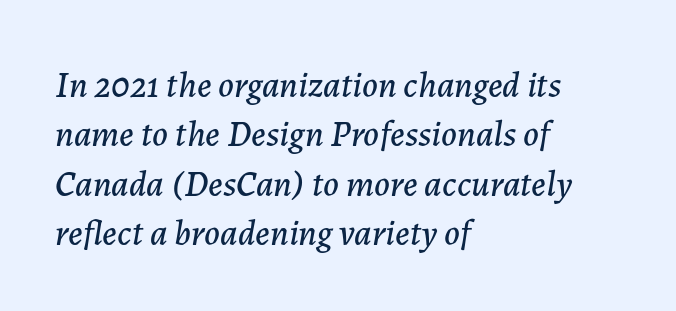
The image shows 36 px text type, italic (leaning right); set left-aligned, normal line spacing (1.37x), normal letter spacing, not underlined; low stroke contrast and a medium x-height.
